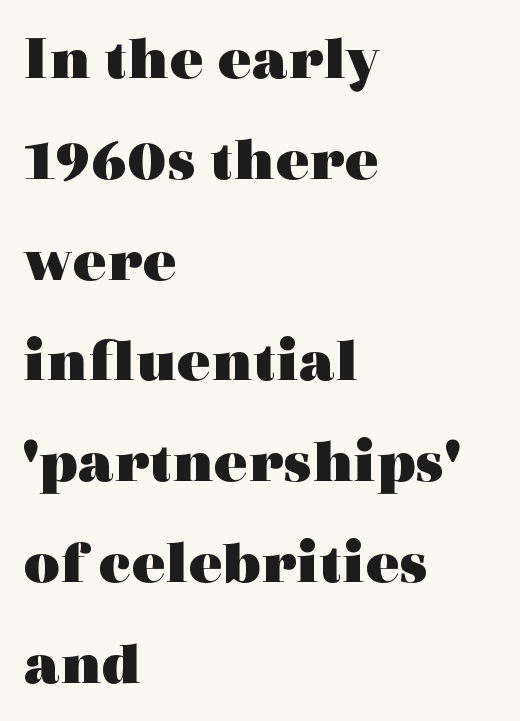
The image shows 63 px heavy, wide serif type, upright; set left-aligned, normal line spacing (1.6x), normal letter spacing, not underlined; a medium x-height.
